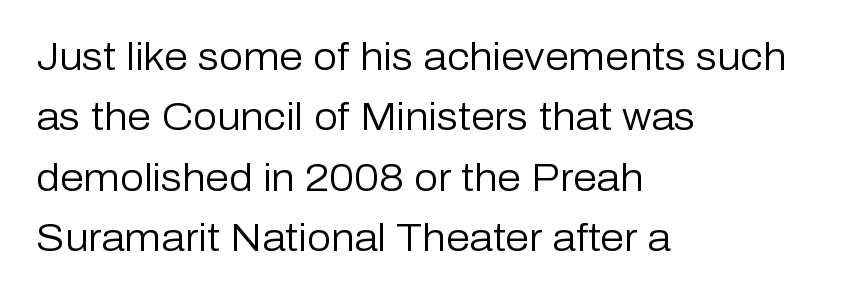
{"serif": "no", "italic": "no", "bold": "no", "weight": "regular", "width": "normal", "stroke_contrast": "low", "x_height": "medium", "monospaced": "no", "underline": "no", "align": "left", "line_spacing": "normal", "line_spacing_ratio": 1.59, "letter_spacing": "normal", "letter_spacing_em": 0.0, "glyph_px": 38}
